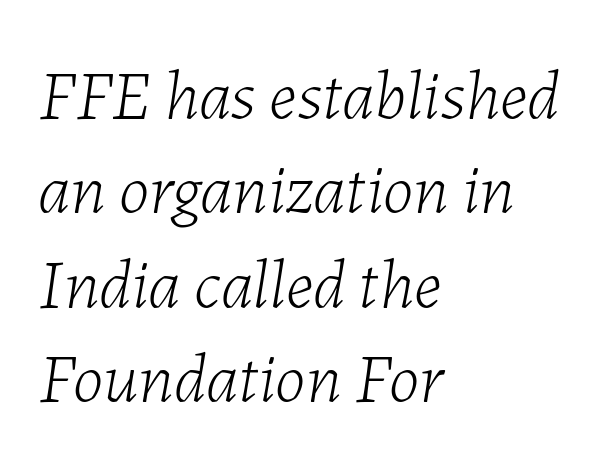
The image shows 70 px light type, italic (leaning right); set left-aligned, normal line spacing (1.35x), normal letter spacing, not underlined; low stroke contrast and a medium x-height.
